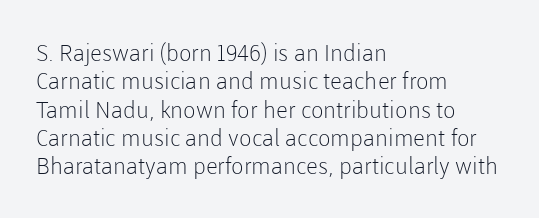
The image shows 23 px text type, upright; set left-aligned, line spacing 1.23x, normal letter spacing, not underlined.
